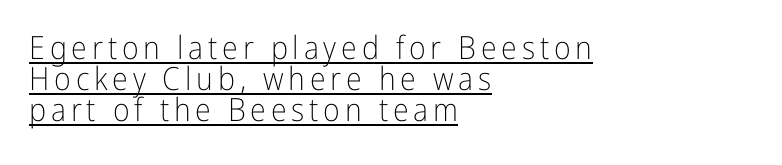
The image shows 32 px light, condensed sans-serif type, upright; set left-aligned, tight line spacing (0.97x), underlined; low stroke contrast and a medium x-height.
